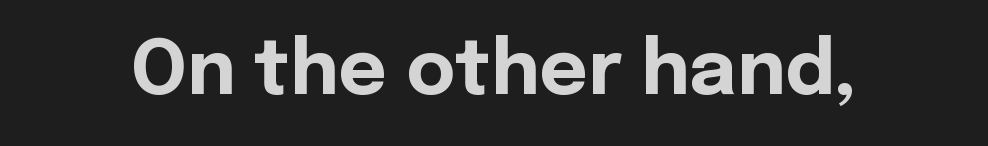
Q: Is the text bold? A: Yes.
Q: Is the text italic (slanted)? A: No, it is upright.
Q: Is the typeface a serif or a sans-serif typeface? A: Sans-serif.
Q: Is the text underlined? A: No.
Q: Is the spacing between letters normal or unusually wide? A: Normal.
Q: Width (condensed, normal, or wide)? A: Normal.
Q: x-height? A: Medium.
Q: Monospaced? A: No.
